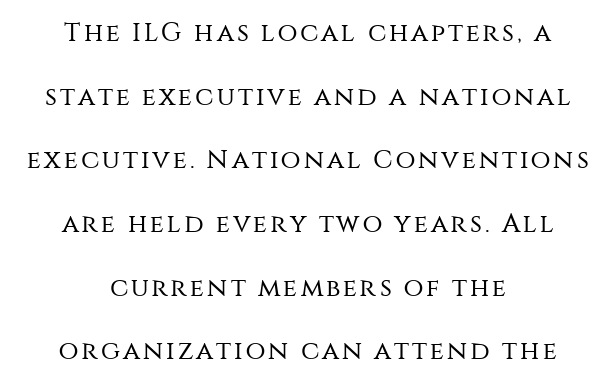
The image shows 26 px text type, upright; set centered, loose line spacing (2.45x), not underlined.
